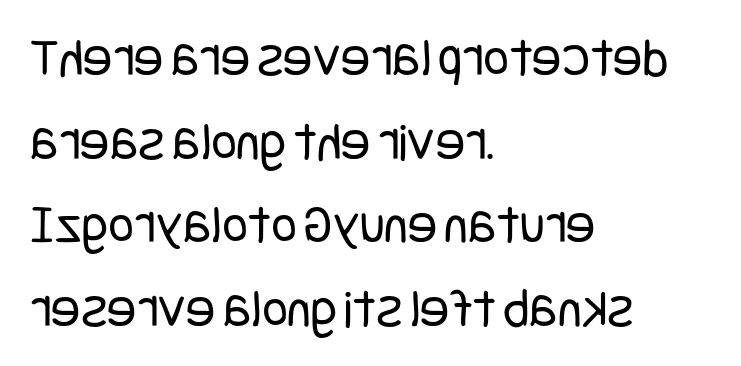
These lines were composed using upright roman letters. Rule under the text: the space is simply empty. Is the type heavy? It reads as light-to-regular instead. The line-height multiplier appears to be the usual default. Every row of glyphs begins at an identical x-position on the left. Students, note that the glyphs here touch the page at normal intervals.
